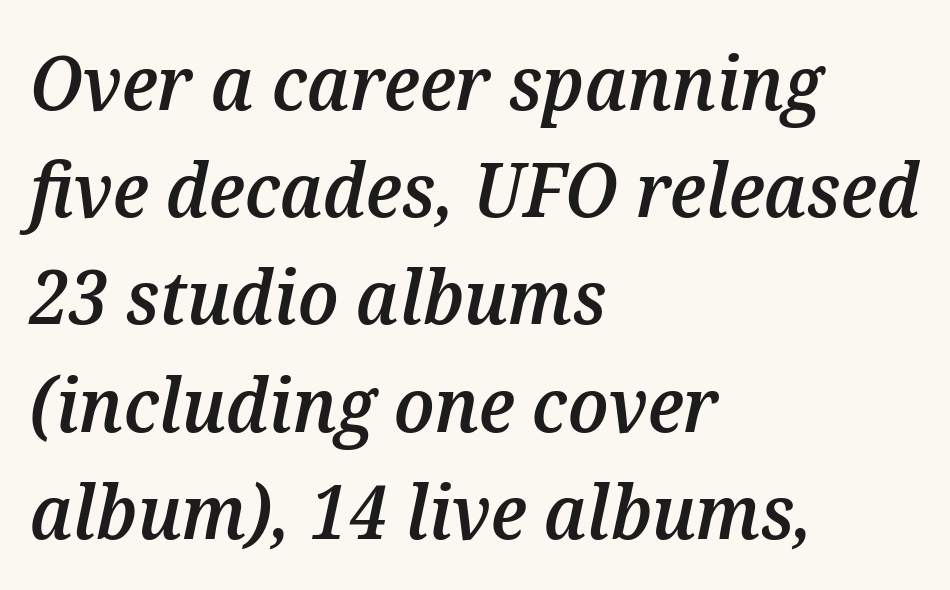
Do the characters align in a grid? No, the font is proportional. Caption: standard tracking, unaltered. Glance below the letters and you will spot only blank space. Is the type bold? Partly — it's a semibold, heavier than regular but not fully bold. Italic? Definitely — the glyphs are oblique.
